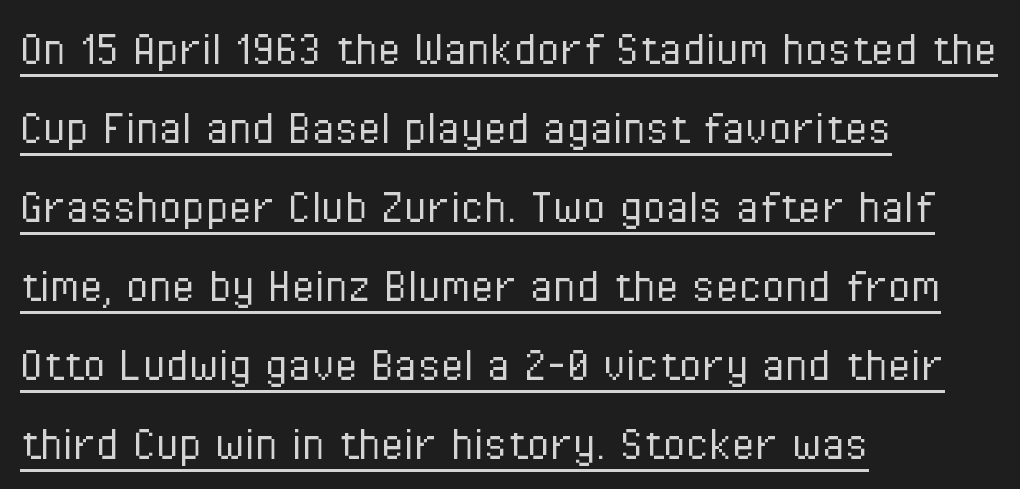
Q: Is the text bold? A: No.
Q: Is the text italic (slanted)? A: No, it is upright.
Q: Is the typeface a serif or a sans-serif typeface? A: Sans-serif.
Q: Is the text underlined? A: Yes.
Q: How is the paragraph aligned? A: Left-aligned.
Q: Is the spacing between letters normal or unusually wide? A: Normal.
Q: Is the spacing between lines tight, normal or loose? A: Normal.
Q: Width (condensed, normal, or wide)? A: Condensed.
Q: Stroke contrast? A: Low.
Q: x-height? A: Medium.
Q: Monospaced? A: No.
